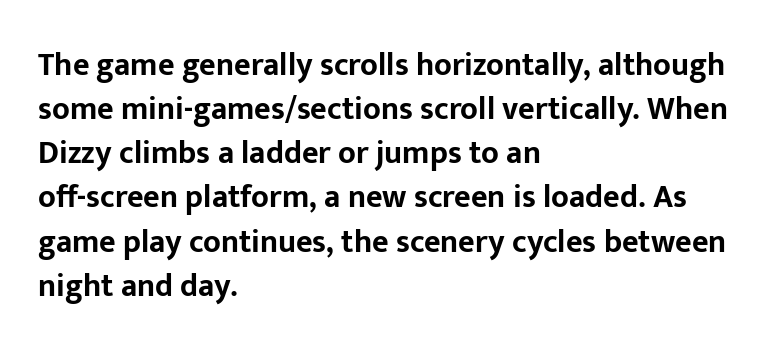
{"serif": "no", "italic": "no", "bold": "yes", "weight": "bold", "width": "normal", "stroke_contrast": "low", "x_height": "medium", "monospaced": "no", "underline": "no", "align": "left", "line_spacing": "normal", "line_spacing_ratio": 1.38, "letter_spacing": "normal", "letter_spacing_em": 0.0, "glyph_px": 32}
